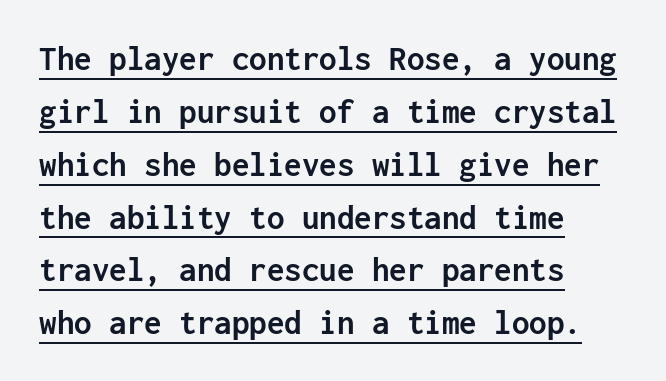
The lines are quadded left. Whoever set this chose a conventional vertical rhythm. Note: no serifs on the glyphs. Every character sits straight up, as roman type does. Emphasis by weight is at full strength: bold. Is this a fixed-width face? Yes — each glyph sits in an identical cell.
